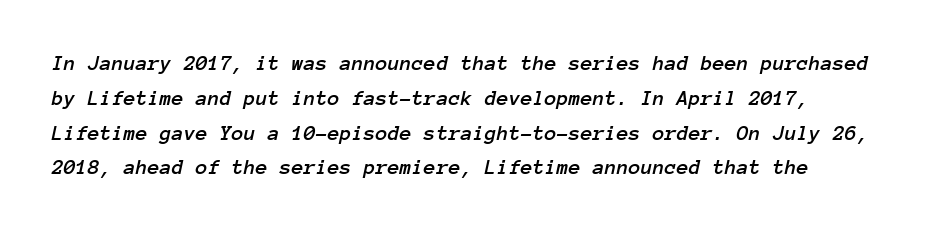
Q: Is the text italic (slanted)? A: Yes, it leans right by about 12 degrees.
Q: Is the text underlined? A: No.
Q: Is the spacing between letters normal or unusually wide? A: Normal.
Q: Is the spacing between lines tight, normal or loose? A: Normal.
